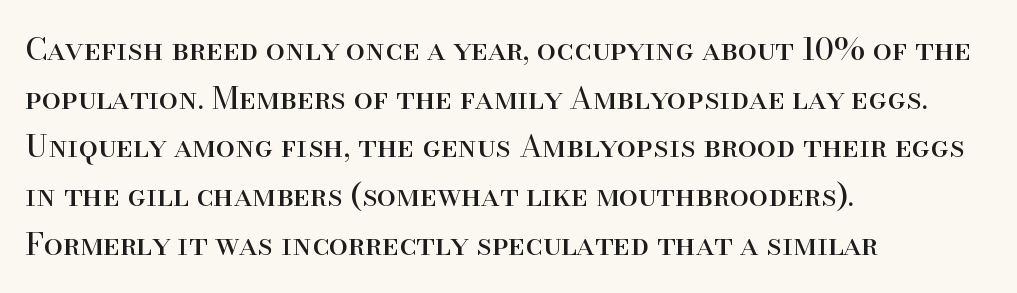
{"serif": "yes", "italic": "no", "bold": "no", "weight": "regular", "width": "normal", "stroke_contrast": "high", "x_height": "small", "monospaced": "no", "underline": "no", "align": "left", "line_spacing": "normal", "line_spacing_ratio": 1.57, "letter_spacing": "normal", "letter_spacing_em": 0.0, "glyph_px": 31}
